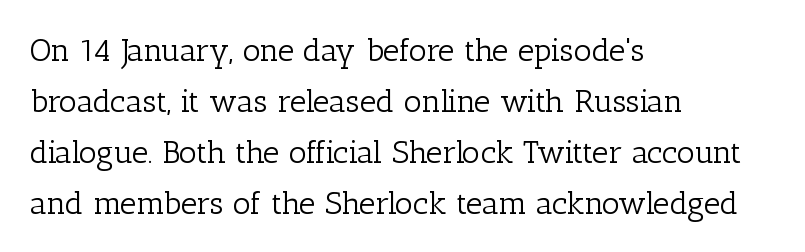
You can tell from the footed stems that serif type was used. Each stroke keeps to a modest, everyday thickness or less. Typeset ragged right — the left edge is the straight one. The horizontal fit of the characters is conventional and even. This block has exactly the height ordinary leading produces. Plain, unruled lines of type.
